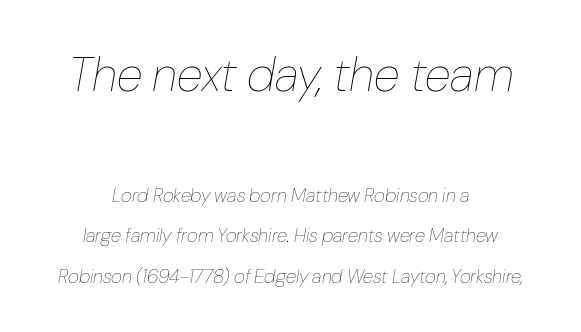
{"italic": "yes", "lean": "right", "slant_degrees": 10, "bold": "no", "weight": "thin", "width": "normal", "stroke_contrast": "low", "x_height": "medium", "monospaced": "no", "underline": "no", "align": "center", "line_spacing": "loose", "line_spacing_ratio": 2.12, "letter_spacing": "normal", "letter_spacing_em": 0.0, "larger_block": "first", "size_ratio": 2.53, "glyph_px": 48}
